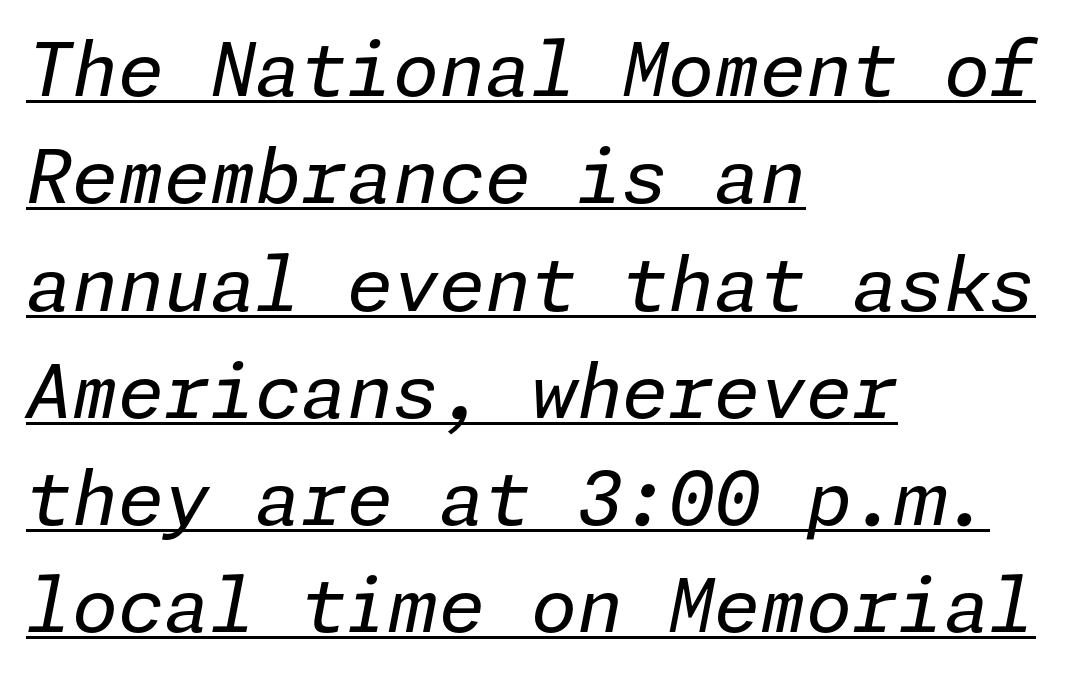
The image shows 74 px regular-weight type, italic (leaning right); set left-aligned, normal line spacing (1.45x), normal letter spacing, underlined; low stroke contrast and a medium x-height.
